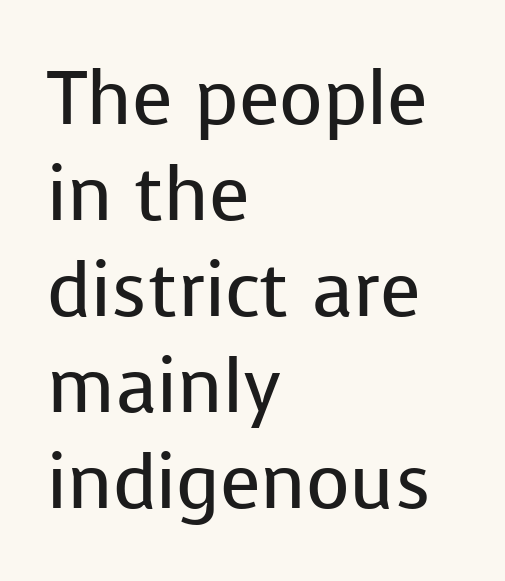
Q: Is the text bold? A: No.
Q: Is the text italic (slanted)? A: No, it is upright.
Q: Is the typeface a serif or a sans-serif typeface? A: Sans-serif.
Q: Is the text underlined? A: No.
Q: How is the paragraph aligned? A: Left-aligned.
Q: Is the spacing between letters normal or unusually wide? A: Normal.
Q: Is the spacing between lines tight, normal or loose? A: Normal.
Q: Width (condensed, normal, or wide)? A: Normal.
Q: Stroke contrast? A: Low.
Q: x-height? A: Medium.
Q: Monospaced? A: No.
